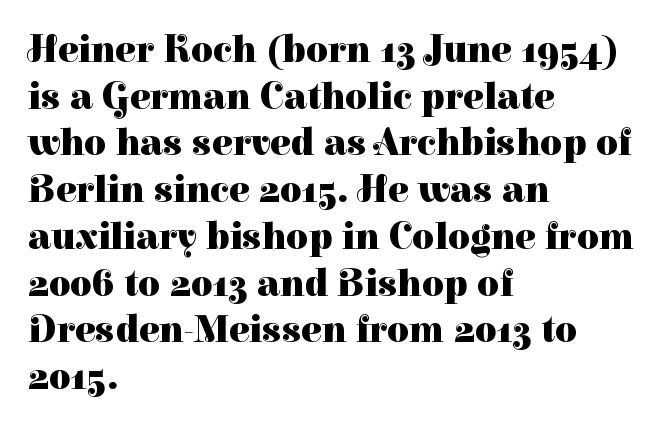
The image shows 38 px heavy serif type, upright; set left-aligned, line spacing 1.23x, normal letter spacing, not underlined; high stroke contrast and a medium x-height.
